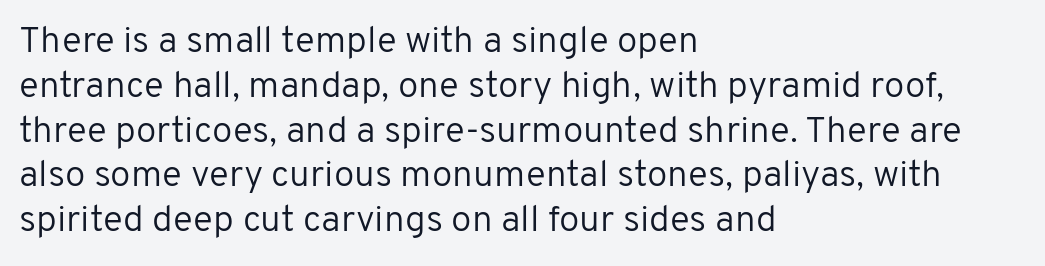
{"serif": "no", "italic": "no", "bold": "no", "weight": "regular", "width": "normal", "stroke_contrast": "low", "x_height": "medium", "monospaced": "no", "underline": "no", "align": "left", "line_spacing_ratio": 1.21, "letter_spacing": "normal", "letter_spacing_em": 0.0, "glyph_px": 37}
